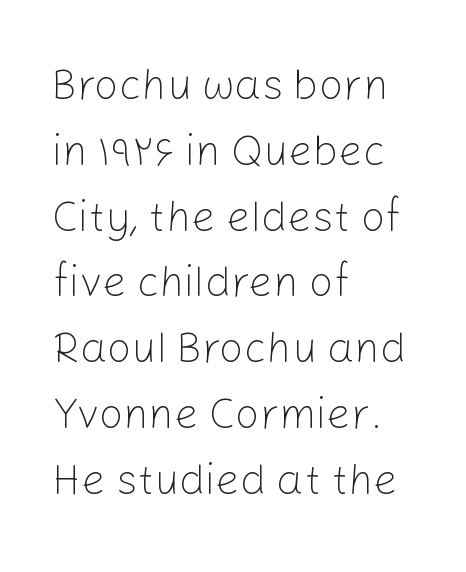
Q: Is the text bold? A: No.
Q: Is the text italic (slanted)? A: No, it is upright.
Q: Is the typeface a serif or a sans-serif typeface? A: Sans-serif.
Q: Is the text underlined? A: No.
Q: How is the paragraph aligned? A: Left-aligned.
Q: Is the spacing between letters normal or unusually wide? A: Normal.
Q: Is the spacing between lines tight, normal or loose? A: Normal.
Q: Width (condensed, normal, or wide)? A: Normal.
Q: Stroke contrast? A: Low.
Q: x-height? A: Medium.
Q: Monospaced? A: No.
